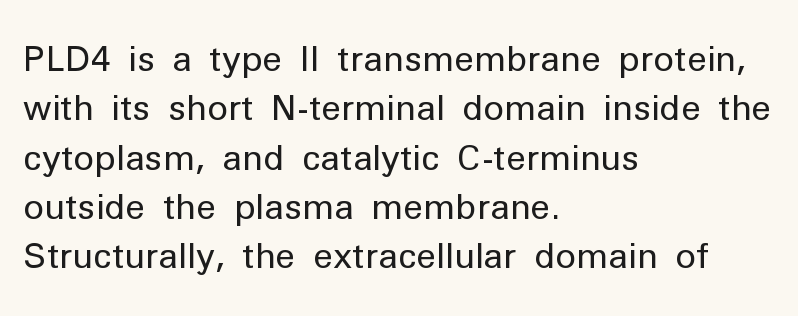
Q: Is the text bold? A: No.
Q: Is the text italic (slanted)? A: No, it is upright.
Q: Is the typeface a serif or a sans-serif typeface? A: Sans-serif.
Q: Is the text underlined? A: No.
Q: How is the paragraph aligned? A: Left-aligned.
Q: Is the spacing between letters normal or unusually wide? A: Normal.
Q: Is the spacing between lines tight, normal or loose? A: Normal.
Q: Width (condensed, normal, or wide)? A: Normal.
Q: Stroke contrast? A: Low.
Q: x-height? A: Medium.
Q: Monospaced? A: No.
